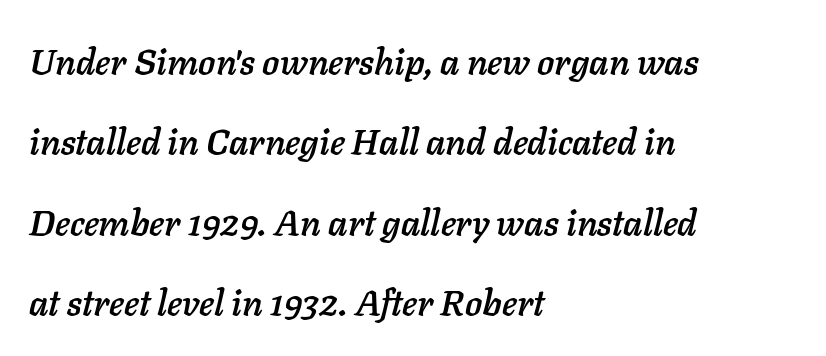
Compared with typical body copy, the letter spacing here is the same. Baseline-to-baseline distance is far greater than the letter height. The text carries the slant typical of an italic or oblique font. Layout note: lines flush left. Descender tails drop into unmarked territory.
